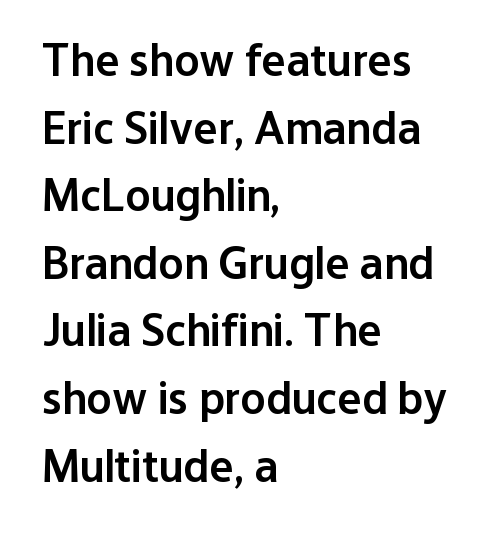
Q: Is the text bold? A: Semi-bold.
Q: Is the text italic (slanted)? A: No, it is upright.
Q: Is the typeface a serif or a sans-serif typeface? A: Sans-serif.
Q: Is the text underlined? A: No.
Q: How is the paragraph aligned? A: Left-aligned.
Q: Is the spacing between letters normal or unusually wide? A: Normal.
Q: Is the spacing between lines tight, normal or loose? A: Normal.
Q: Width (condensed, normal, or wide)? A: Normal.
Q: Stroke contrast? A: Low.
Q: x-height? A: Medium.
Q: Monospaced? A: No.
